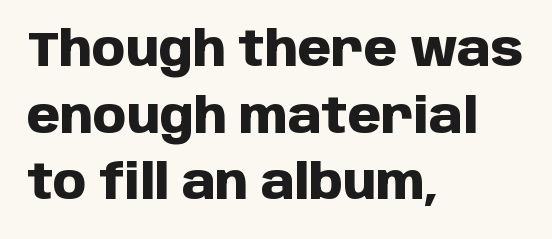
Look at the stroke-to-counter ratio: heavy, a bold. The horizontal fit of the characters is conventional and even. Caption: multi-line text, flush left, ragged right. The passage shown is typeset with a sans-serif family. Line spacing here is normal. You could not count columns in this text — the font is proportionally spaced.
